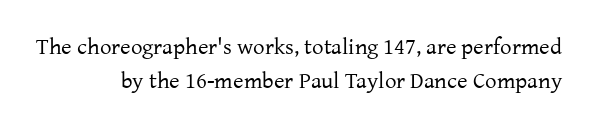
Q: Is the text bold? A: No.
Q: Is the text italic (slanted)? A: No, it is upright.
Q: Is the text underlined? A: No.
Q: Is the spacing between letters normal or unusually wide? A: Normal.
Q: Is the spacing between lines tight, normal or loose? A: Normal.
